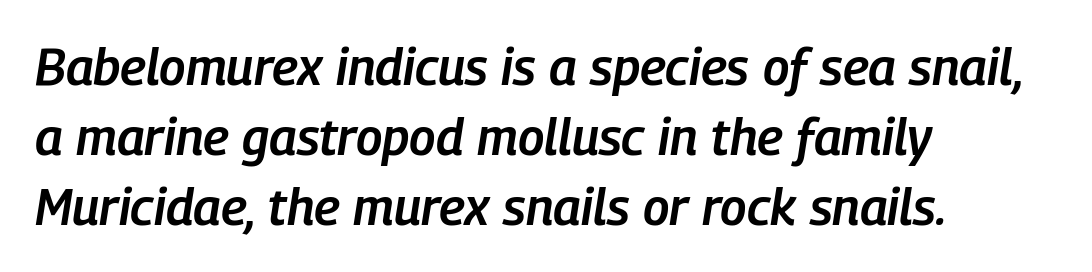
The image shows 51 px semibold, condensed type, italic (leaning right); set left-aligned, normal line spacing (1.37x), normal letter spacing, not underlined; low stroke contrast and a medium x-height.
